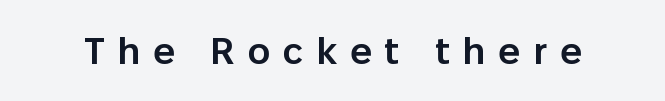
The image shows 38 px semibold sans-serif type, upright; set unusually wide letter spacing (+0.34 em), not underlined; low stroke contrast and a medium x-height.
